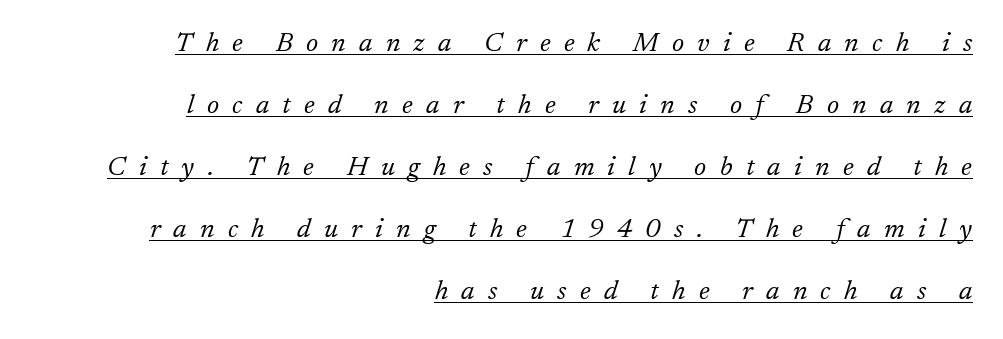
Observe the lean: these are italic letterforms. The block of text is sparse from top to bottom, with ample space between rows. The type is letterspaced generously, with wide tracking. The rendered words wear a rule along their underside. The typesetter chose a ragged-left arrangement here.
